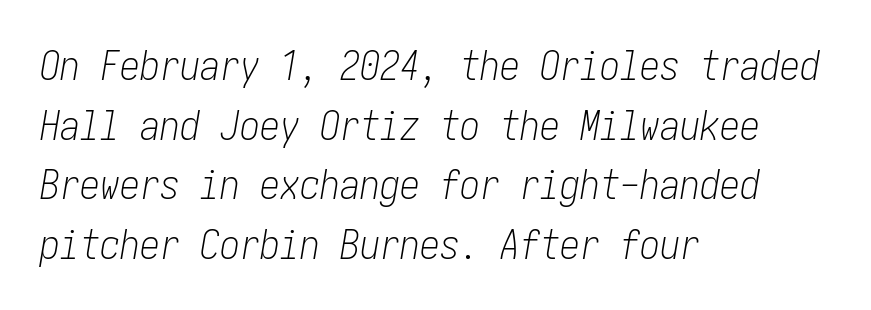
{"italic": "yes", "lean": "right", "slant_degrees": 10, "bold": "no", "weight": "light", "width": "condensed", "stroke_contrast": "low", "x_height": "medium", "underline": "no", "align": "left", "line_spacing": "normal", "line_spacing_ratio": 1.49, "letter_spacing": "normal", "letter_spacing_em": 0.0, "glyph_px": 40}
